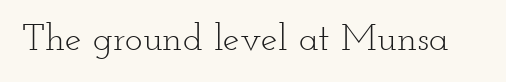
{"serif": "yes", "italic": "no", "bold": "no", "weight": "light", "width": "wide", "stroke_contrast": "low", "x_height": "small", "monospaced": "no", "underline": "no", "letter_spacing": "normal", "letter_spacing_em": 0.0, "glyph_px": 37}
